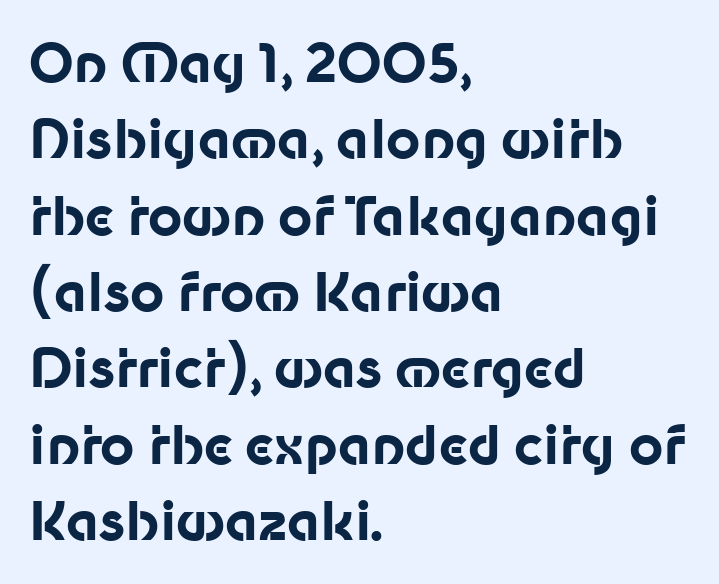
The image shows 53 px bold sans-serif type, upright; set left-aligned, normal line spacing (1.44x), normal letter spacing, not underlined; low stroke contrast and a medium x-height.
